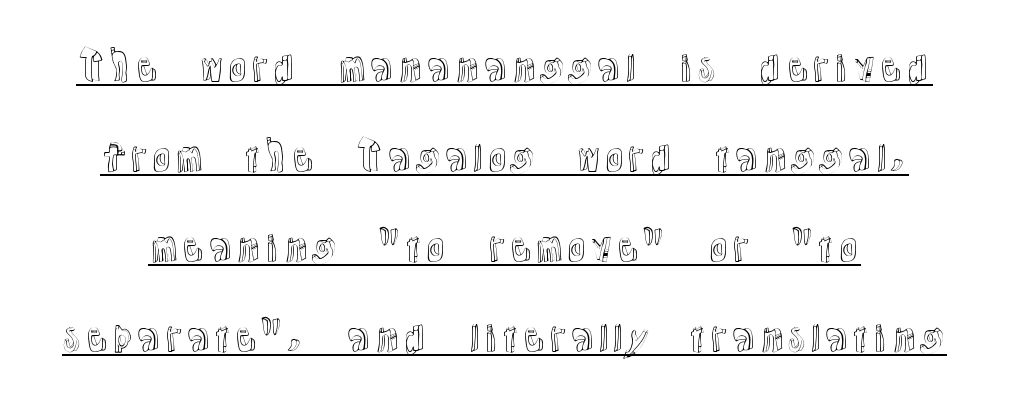
The image shows 39 px text type, upright; set loose line spacing (2.31x), normal letter spacing, underlined; a medium x-height.
